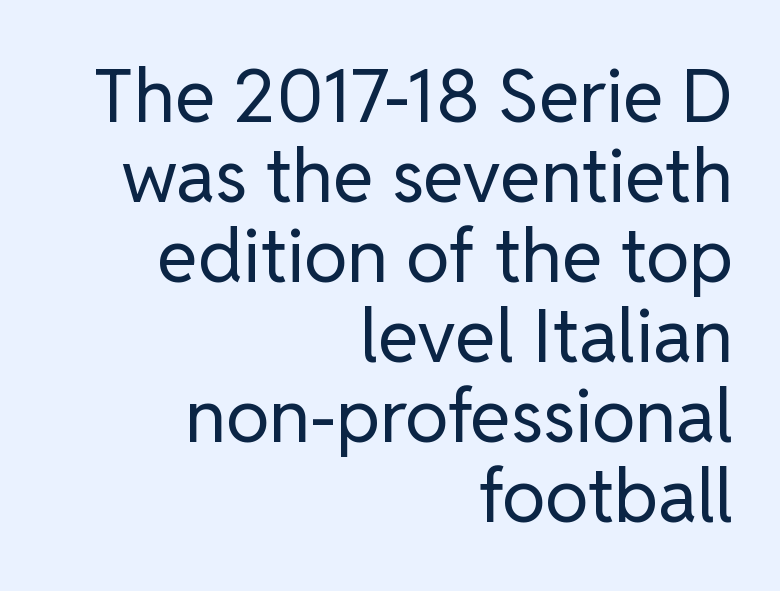
The face used here is a sans, in the tradition of grotesques and geometrics. This is roman type, the default non-slanted kind. This reads as an unemphasized weight, regular at the heaviest. This sample is right-justified, so line beginnings fall wherever the words allow.
